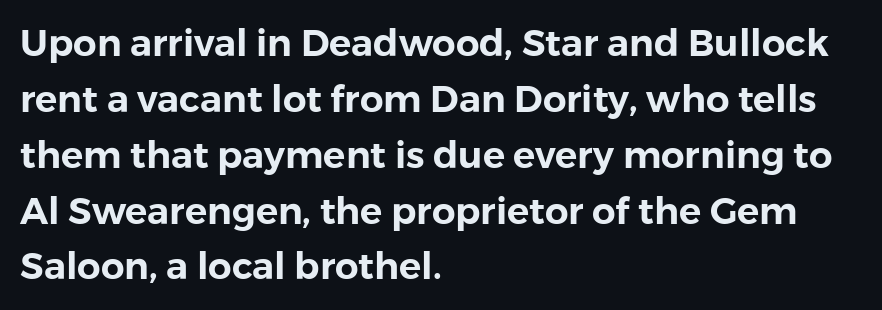
The letters carry no serifs — their stems end cleanly without finishing strokes. Note the varied advance widths — an 'i' is clearly narrower than an 'm'. Each new line begins a customary step beneath the previous one. The line texture is even and compact thanks to regular tracking. Layout note: lines flush left. A bare baseline throughout the passage.
